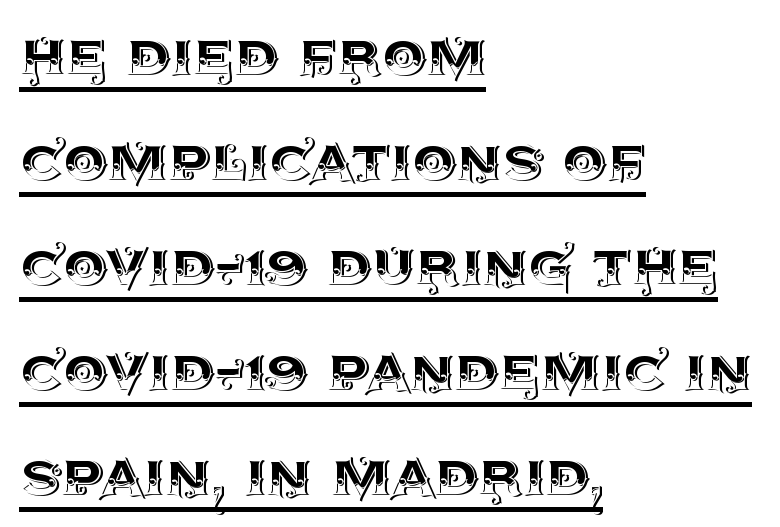
The image shows 70 px text type, upright; set left-aligned, normal line spacing (1.5x), normal letter spacing, underlined; a large x-height.
